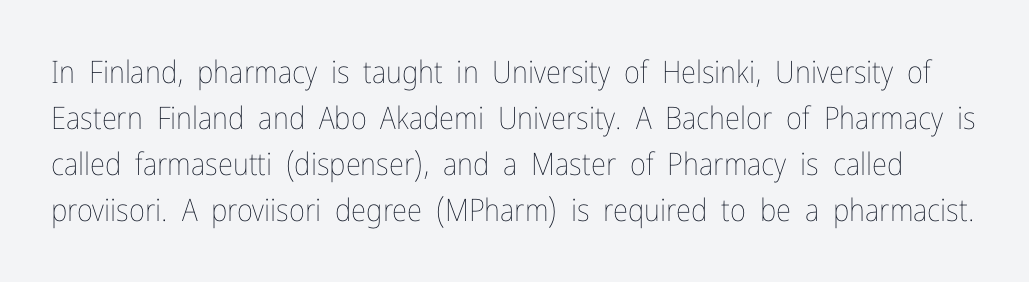
Q: Is the text bold? A: No.
Q: Is the text italic (slanted)? A: No, it is upright.
Q: Is the text underlined? A: No.
Q: Is the spacing between letters normal or unusually wide? A: Normal.
Q: Is the spacing between lines tight, normal or loose? A: Normal.
Q: Width (condensed, normal, or wide)? A: Condensed.
Q: Stroke contrast? A: Low.
Q: x-height? A: Medium.
Q: Monospaced? A: No.
